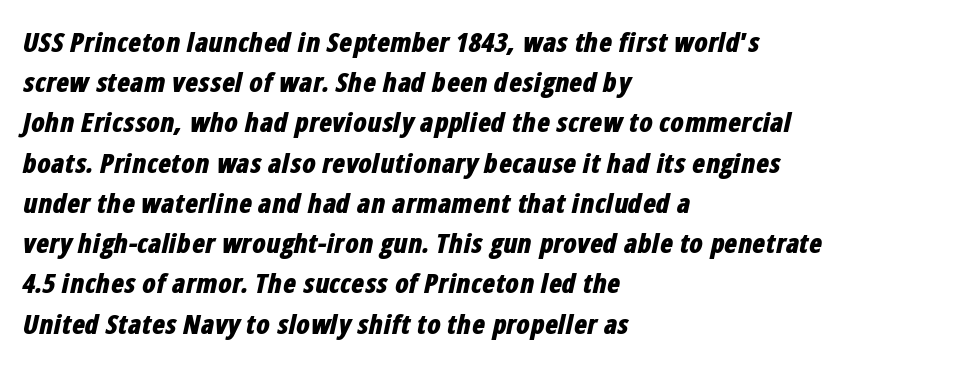
The image shows 27 px bold type, italic (leaning right); set left-aligned, normal line spacing (1.49x), normal letter spacing, not underlined.
